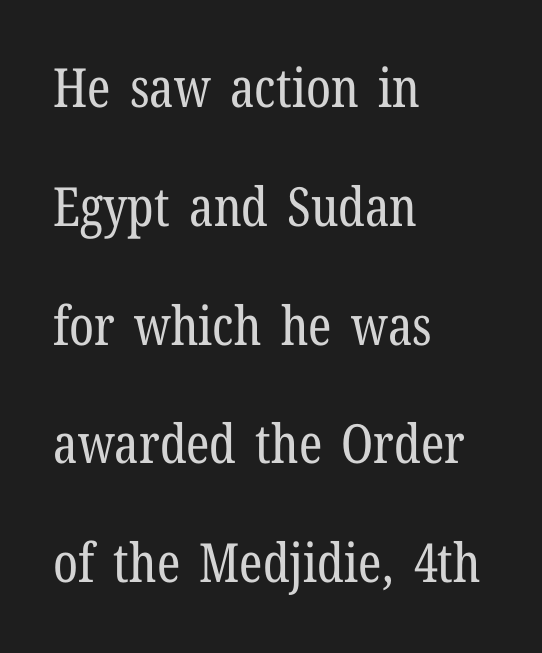
{"serif": "yes", "italic": "no", "bold": "no", "weight": "regular", "width": "condensed", "stroke_contrast": "low", "x_height": "medium", "monospaced": "no", "underline": "no", "align": "left", "line_spacing": "loose", "line_spacing_ratio": 2.2, "letter_spacing": "normal", "letter_spacing_em": 0.0, "glyph_px": 54}
